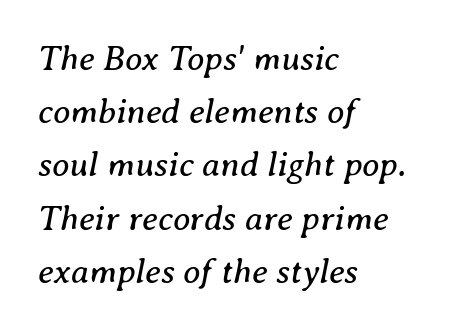
Q: Is the text bold? A: No.
Q: Is the text italic (slanted)? A: Yes, it leans right by about 8 degrees.
Q: Is the typeface a serif or a sans-serif typeface? A: Serif.
Q: Is the text underlined? A: No.
Q: How is the paragraph aligned? A: Left-aligned.
Q: Is the spacing between letters normal or unusually wide? A: Normal.
Q: Is the spacing between lines tight, normal or loose? A: Normal.
Q: Width (condensed, normal, or wide)? A: Normal.
Q: Stroke contrast? A: Medium.
Q: x-height? A: Medium.
Q: Monospaced? A: No.
